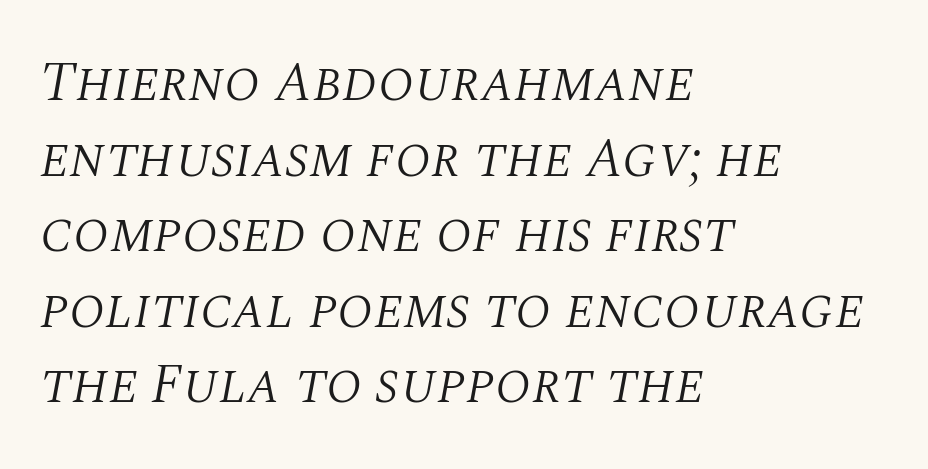
The image shows 56 px light serif type, italic (leaning right); set left-aligned, normal line spacing (1.35x), normal letter spacing, not underlined; medium stroke contrast and a large x-height.
